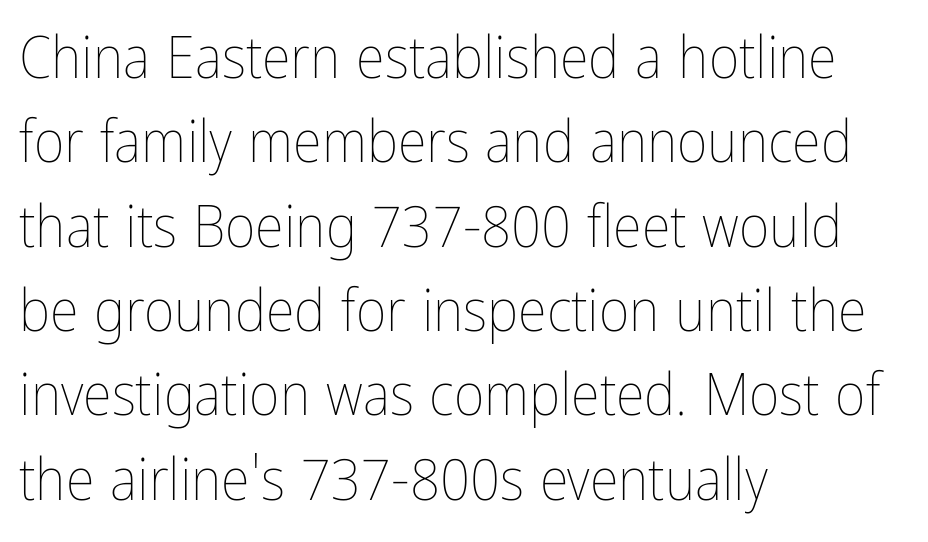
The image shows 59 px thin, condensed type, upright; set left-aligned, normal line spacing (1.43x), normal letter spacing, not underlined; low stroke contrast and a medium x-height.
